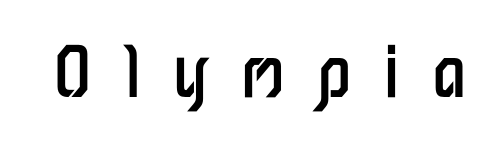
Q: Is the text bold? A: No.
Q: Is the text italic (slanted)? A: No, it is upright.
Q: Is the typeface a serif or a sans-serif typeface? A: Sans-serif.
Q: Is the text underlined? A: No.
Q: Is the spacing between letters normal or unusually wide? A: Unusually wide.
Q: Width (condensed, normal, or wide)? A: Condensed.
Q: Stroke contrast? A: Low.
Q: x-height? A: Medium.
Q: Monospaced? A: No.
